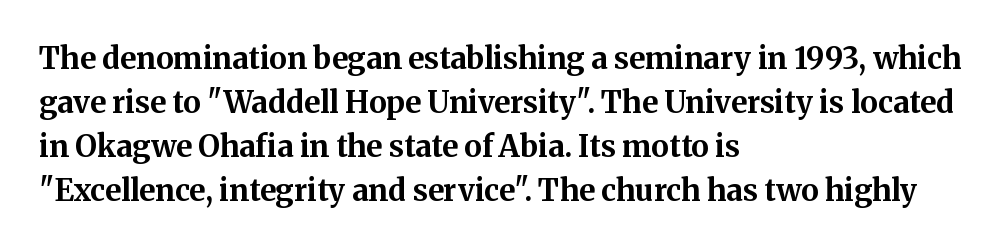
{"serif": "yes", "italic": "no", "bold": "yes", "weight": "bold", "width": "normal", "stroke_contrast": "medium", "x_height": "medium", "monospaced": "no", "underline": "no", "align": "left", "line_spacing": "normal", "line_spacing_ratio": 1.47, "letter_spacing": "normal", "letter_spacing_em": 0.0, "glyph_px": 30}
